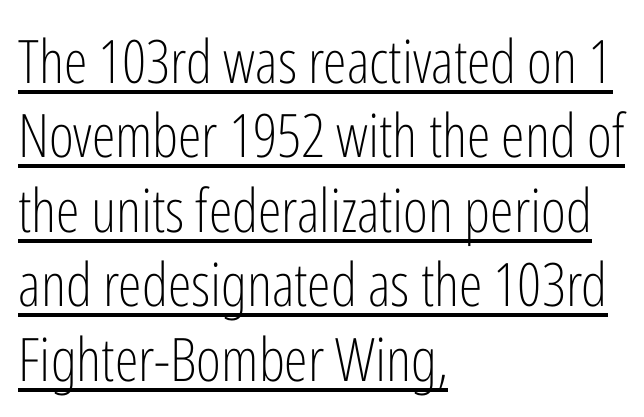
The typesetter has applied underlining to the passage shown. Spacing verdict: proportional, widths tailored to each character. No extra tracking has been applied to these lines. These lines are composed in type without serifs. The ragged edge is on the right, which tells us the setting is flush left. Each stroke keeps to a modest, everyday thickness or less.
